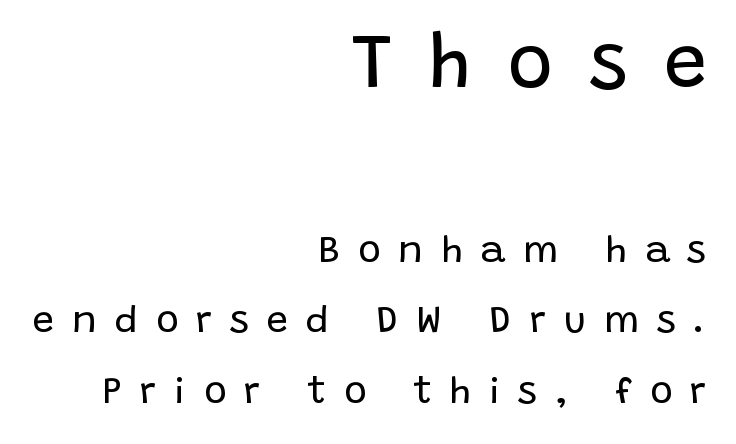
Weight: not bold — regular or lighter. The string is rendered with underlining switched off. Vertical strokes here are truly vertical. The tracking jumps out immediately: characters are airy and widely separated. Does the copy run flush right? Yes — the right margin is perfectly even.
